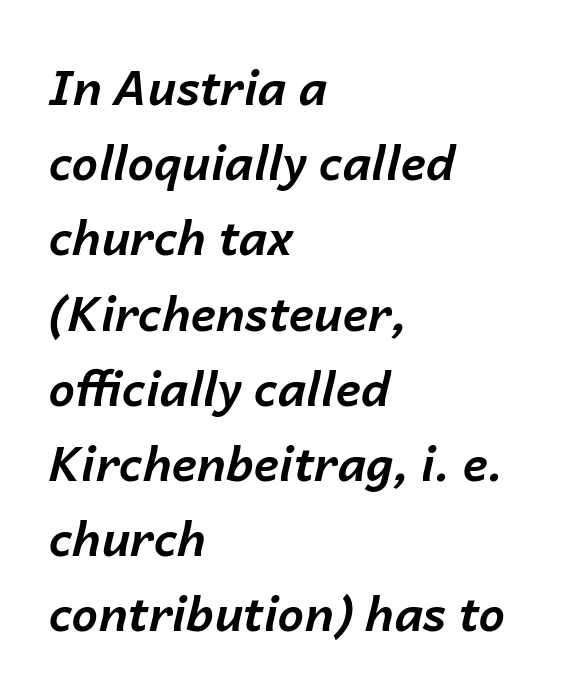
{"italic": "yes", "lean": "right", "slant_degrees": 14, "bold": "yes", "weight": "bold", "width": "normal", "stroke_contrast": "low", "x_height": "medium", "monospaced": "no", "underline": "no", "align": "left", "line_spacing": "normal", "line_spacing_ratio": 1.6, "letter_spacing": "normal", "letter_spacing_em": 0.0, "glyph_px": 47}
